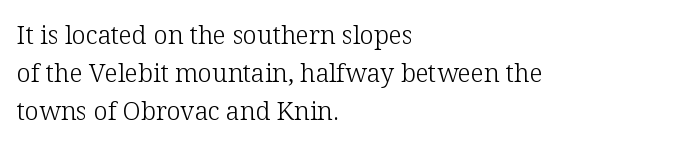
The image shows 25 px text type, upright; set left-aligned, normal line spacing (1.53x), normal letter spacing, not underlined.
